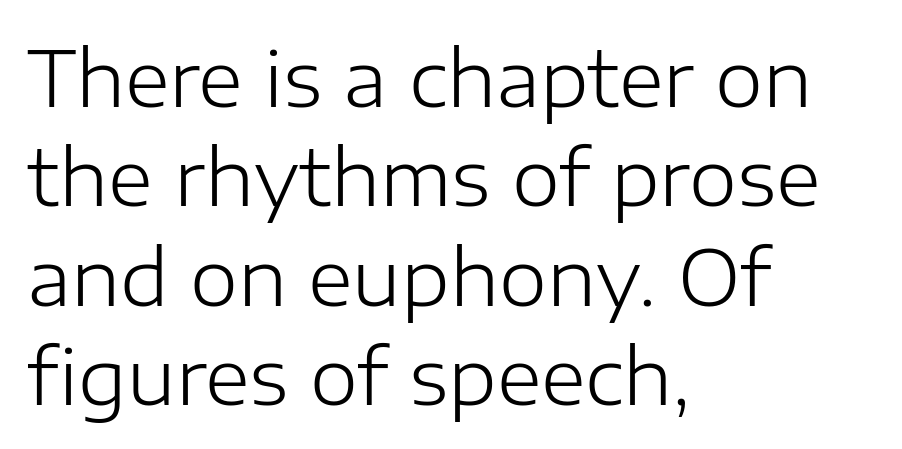
The image shows 77 px light sans-serif type, upright; set left-aligned, normal line spacing (1.29x), normal letter spacing, not underlined; low stroke contrast and a medium x-height.
